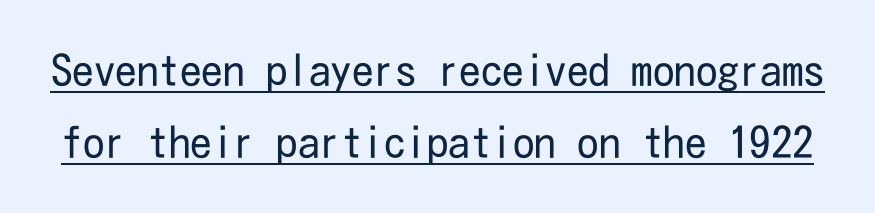
Q: Is the text bold? A: No.
Q: Is the text italic (slanted)? A: No, it is upright.
Q: Is the typeface a serif or a sans-serif typeface? A: Sans-serif.
Q: Is the text underlined? A: Yes.
Q: Is the spacing between letters normal or unusually wide? A: Normal.
Q: Is the spacing between lines tight, normal or loose? A: Normal.
Q: Width (condensed, normal, or wide)? A: Condensed.
Q: Stroke contrast? A: Low.
Q: x-height? A: Medium.
